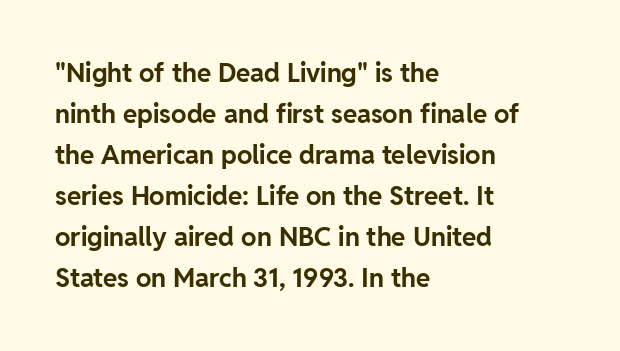
Standard letterfit; no display-style spreading of the glyphs. Compared with typical paragraphs, the rows here are spaced about the same. A bare baseline throughout the passage. Every stem runs plumb, perpendicular to the baseline. The typesetter chose a ragged-right arrangement here. The font is running at its bold setting.
